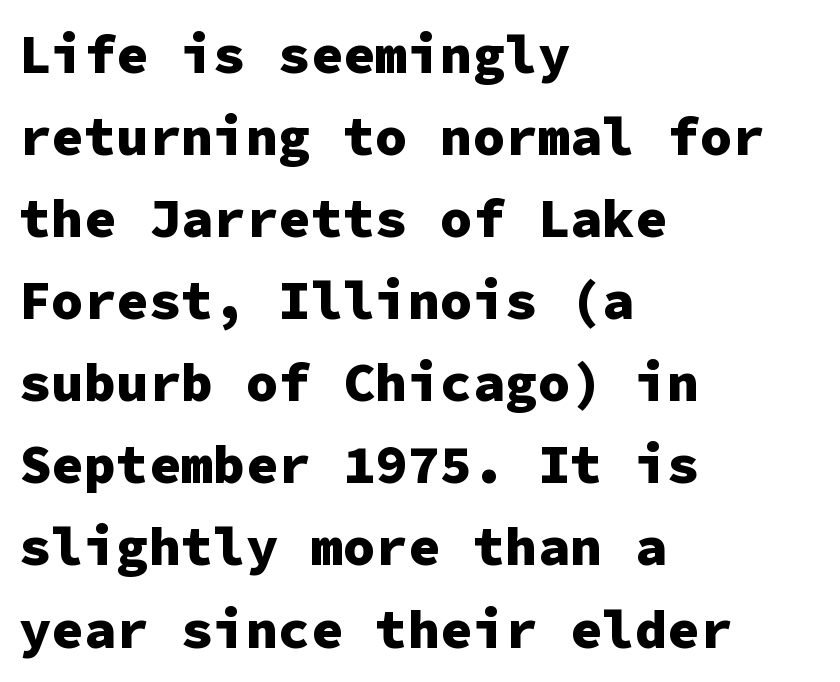
How heavy is the stroke? Heavy — this is a bold. You can tell it's not italic because the verticals are truly vertical. Leading matches the norm, producing a regular column. The strip under each line holds only bare page. Which margin do the lines hug? The left one — the right edge is uneven. The characters display no serif detailing; their extremities are plain.
